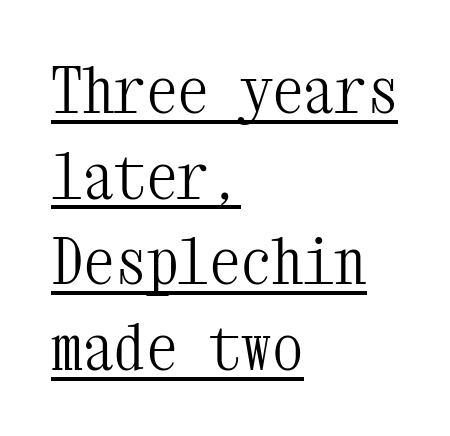
The image shows 63 px light, condensed serif type, upright, monospaced; set left-aligned, normal line spacing (1.36x), normal letter spacing, underlined; medium stroke contrast and a medium x-height.
